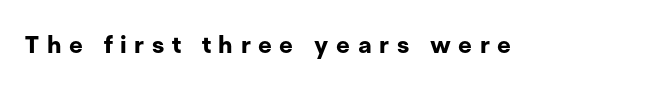
Bare-footed words on every line. Italic? Not at all — the glyphs are vertical. The tracking jumps out immediately: characters are airy and widely separated. A dark, heavy texture on the line: the type is bold.
